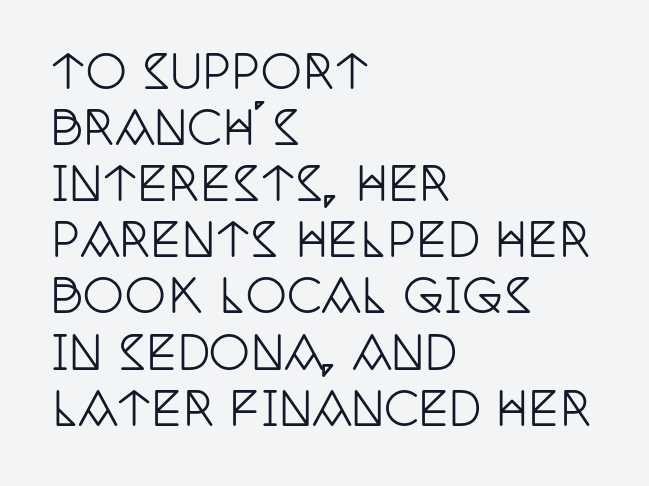
The image shows 46 px condensed serif type, upright; set left-aligned, line spacing 1.22x, normal letter spacing, not underlined; low stroke contrast and a large x-height.
